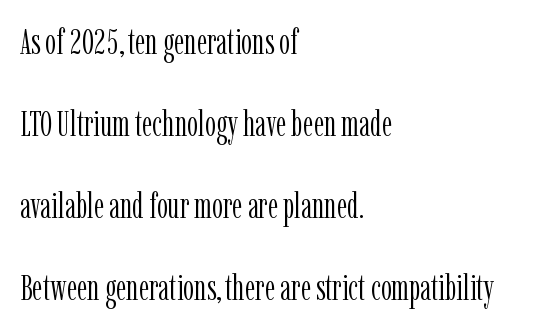
{"serif": "yes", "italic": "no", "bold": "no", "weight": "light", "width": "condensed", "stroke_contrast": "low", "x_height": "medium", "monospaced": "no", "underline": "no", "align": "left", "line_spacing": "loose", "line_spacing_ratio": 2.34, "letter_spacing": "normal", "letter_spacing_em": 0.0, "glyph_px": 35}
